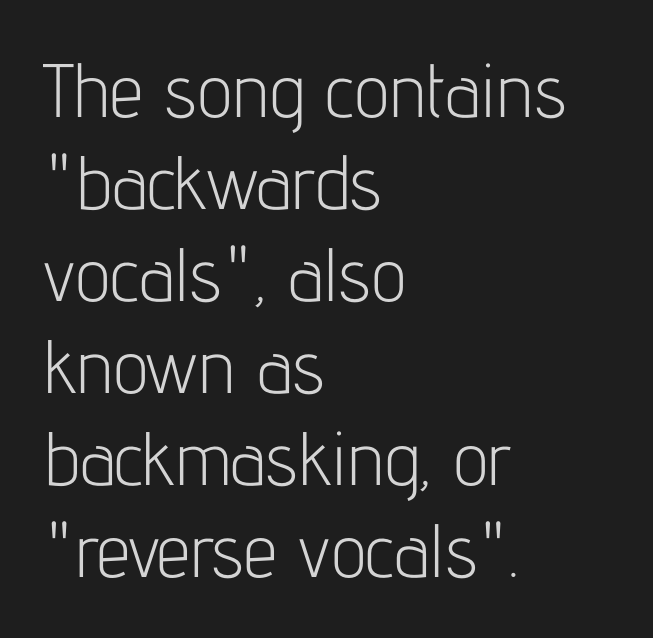
Is this a heavy cut? Hardly; it is regular or lighter. Think of a printed novel: that variable character pitch is what you see here. Caption: standard tracking, unaltered. Is there any slant? The stems are plumb.
